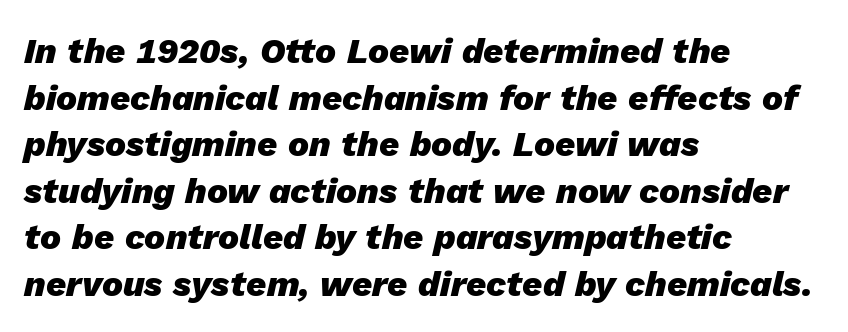
{"italic": "yes", "lean": "right", "slant_degrees": 13, "bold": "yes", "weight": "heavy", "width": "normal", "stroke_contrast": "low", "x_height": "medium", "monospaced": "no", "underline": "no", "align": "left", "line_spacing": "normal", "line_spacing_ratio": 1.33, "letter_spacing": "normal", "letter_spacing_em": 0.0, "glyph_px": 35}
